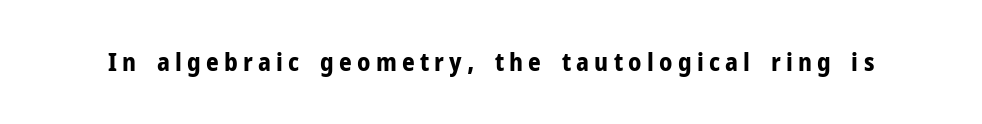
Descenders are the only things crossing below the line. Notice how the stems are strictly vertical — no italics here. On the weight axis this lands at bold, roughly 700. There is plenty of visible air inserted between adjacent glyphs.
